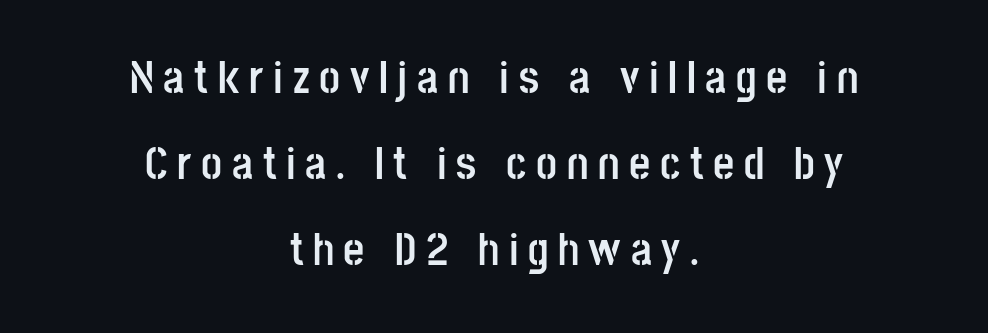
Vertical strokes here are truly vertical. Type style note: lacks serifs. Look at the stroke-to-counter ratio: heavy, a bold. Does the copy run flush right? No — it is centered line by line. Caption: expanded tracking, letters set apart. Only glyphs here, with clear space below each row.
